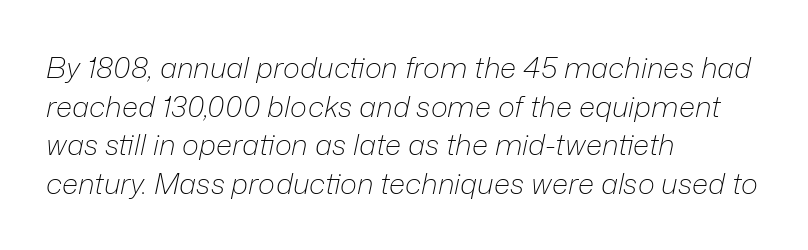
The letters look calm and open, with moderate or lighter stems. Here the designer chose a conventional face with non-uniform glyph widths. Would a proofreader flag this as italicized? Yes. One-word summary of the alignment: left. The rendering keeps characters at their native spacing.
